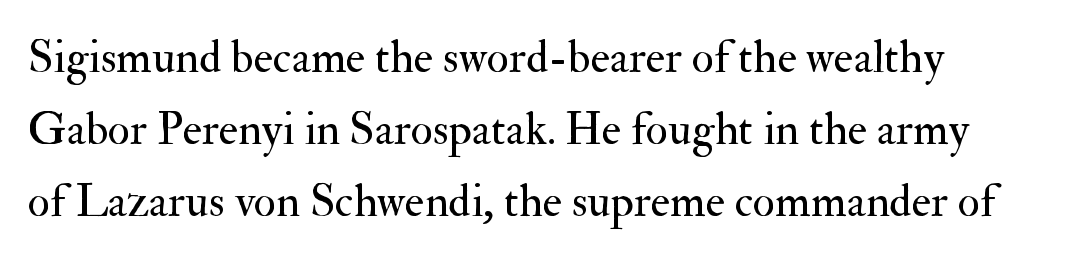
What kind of face is this? One with serifs. The letters stand straight up with perfectly vertical stems. What's the leading like? Ordinary, nothing unusual. The passage shown is typed in a proportional face where columns would drift.
